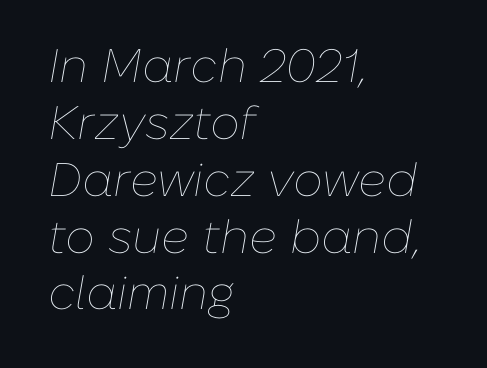
{"italic": "yes", "lean": "right", "slant_degrees": 10, "bold": "no", "weight": "thin", "width": "normal", "stroke_contrast": "low", "x_height": "medium", "monospaced": "no", "underline": "no", "align": "left", "line_spacing_ratio": 1.21, "letter_spacing": "normal", "letter_spacing_em": 0.0, "glyph_px": 47}
